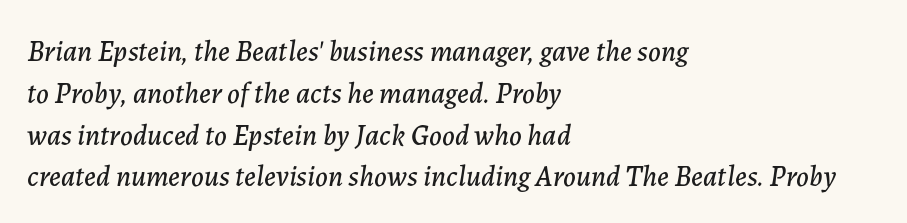
Q: Is the text italic (slanted)? A: Yes, it leans right by about 7 degrees.
Q: Is the text underlined? A: No.
Q: How is the paragraph aligned? A: Left-aligned.
Q: Is the spacing between letters normal or unusually wide? A: Normal.
Q: Is the spacing between lines tight, normal or loose? A: Normal.
Q: Width (condensed, normal, or wide)? A: Normal.
Q: Stroke contrast? A: Low.
Q: x-height? A: Medium.
Q: Monospaced? A: No.
